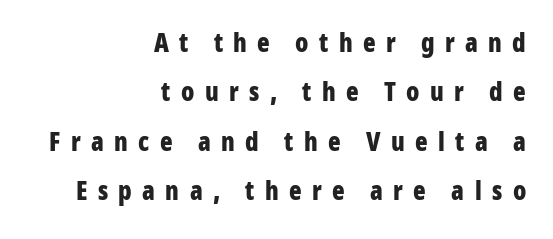
{"italic": "no", "bold": "yes", "underline": "no", "align": "right", "line_spacing": "loose", "line_spacing_ratio": 1.9, "letter_spacing": "wide", "letter_spacing_em": 0.4, "glyph_px": 26}
